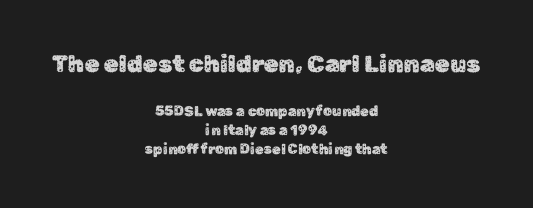
The image shows 24 px text type, upright; set centered, normal line spacing (1.39x), normal letter spacing, not underlined; the first (top) block is 1.71x larger.
